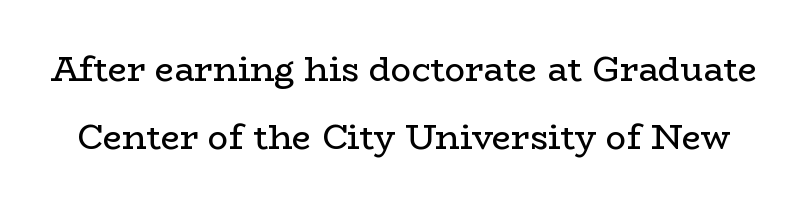
The image shows 34 px regular-weight, wide serif type, upright; set loose line spacing (2.01x), normal letter spacing, not underlined; low stroke contrast and a medium x-height.
